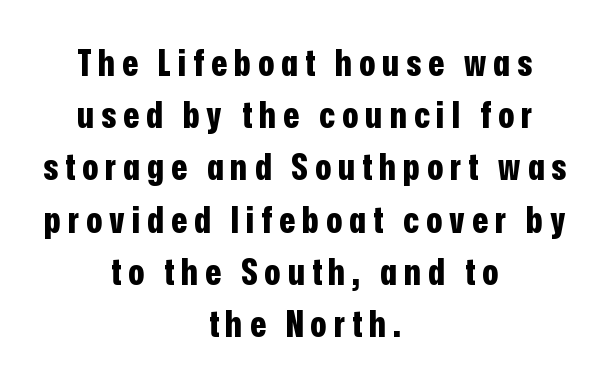
The image shows 37 px bold, condensed sans-serif type, upright; set centered, normal line spacing (1.41x), not underlined; low stroke contrast and a medium x-height.
